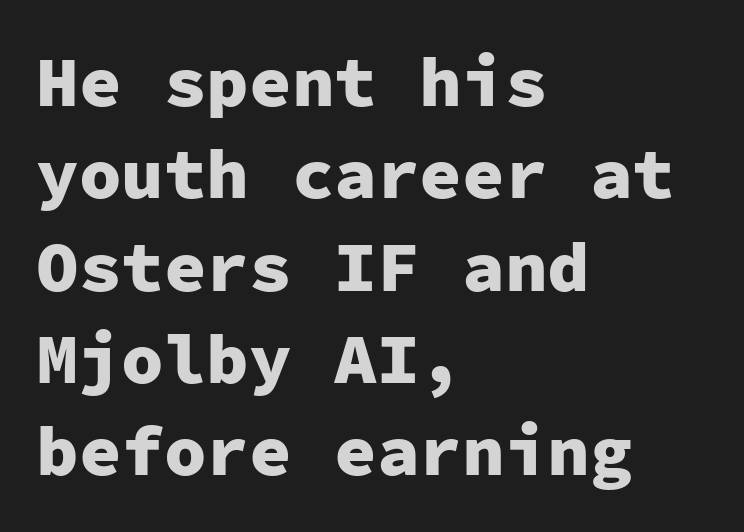
Does the type have serifs? No, each stem ends abruptly. How heavy is the stroke? Heavy — this is a bold. Any mark beneath the type? The region is blank. Note the uniform advance width — an 'i' takes as much space as an 'm'.
